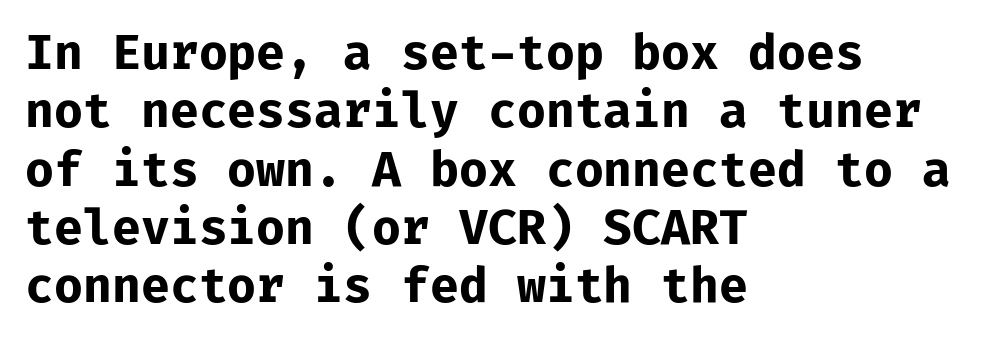
The image shows 47 px bold sans-serif type, upright, monospaced; set left-aligned, line spacing 1.24x, normal letter spacing, not underlined; low stroke contrast and a medium x-height.
